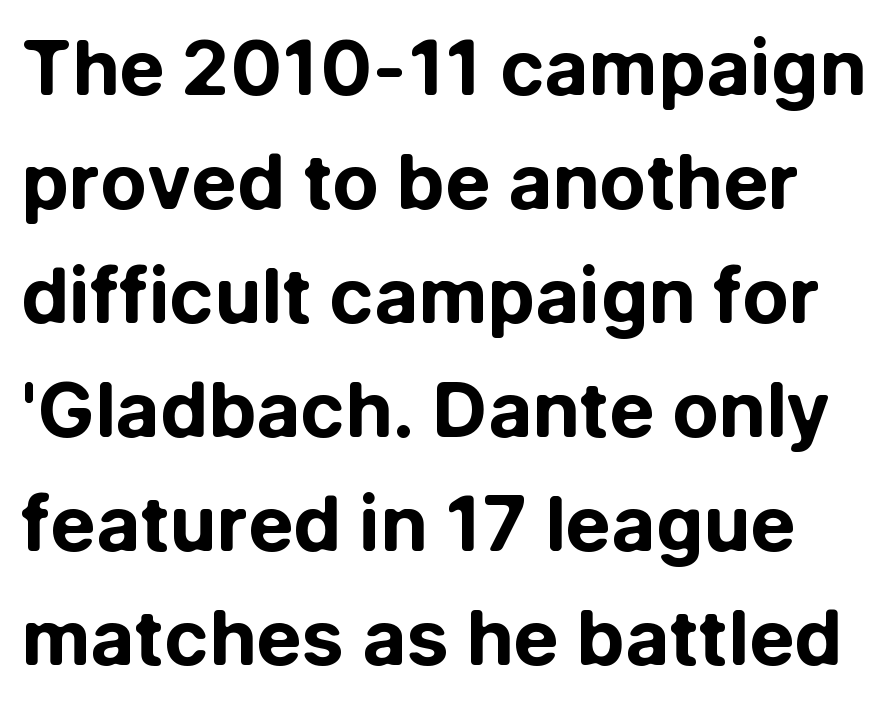
The image shows 76 px bold sans-serif type, upright; set normal line spacing (1.5x), normal letter spacing, not underlined; low stroke contrast and a medium x-height.
